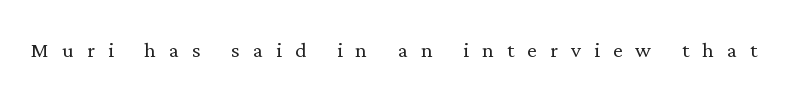
The tracking reads as deliberately expanded to a designer's eye. A clean baseline with only descenders dipping below it. Weight: not bold — regular or lighter. Upright lettering throughout.
